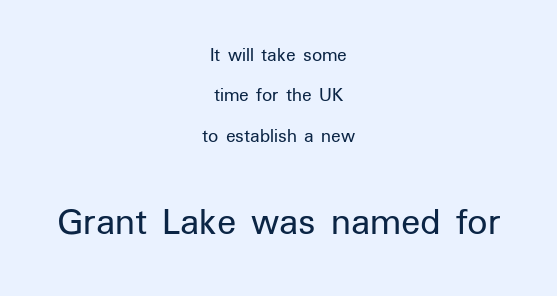
The image shows 40 px regular-weight sans-serif type, upright; set centered, loose line spacing (2.02x), normal letter spacing, not underlined; the second (bottom) block is 2.0x larger; low stroke contrast and a medium x-height.
